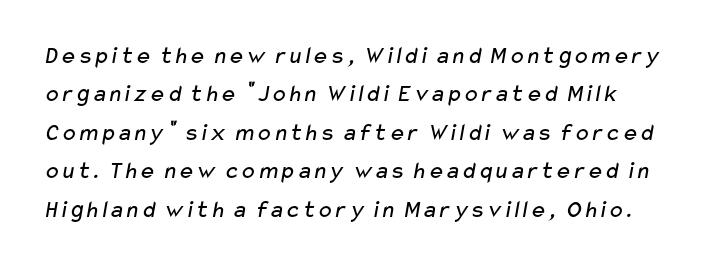
{"bold": "no", "underline": "no", "line_spacing": "normal", "line_spacing_ratio": 1.54, "letter_spacing": "normal", "letter_spacing_em": 0.0, "glyph_px": 25}
